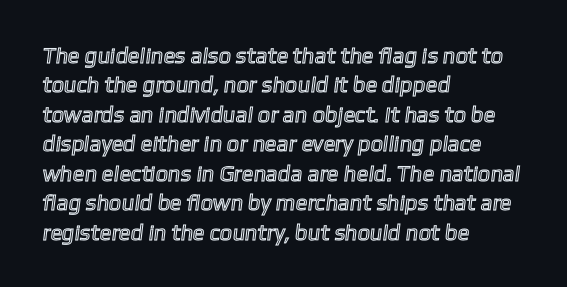
Q: Is the text underlined? A: No.
Q: How is the paragraph aligned? A: Left-aligned.
Q: Is the spacing between letters normal or unusually wide? A: Normal.
Q: Is the spacing between lines tight, normal or loose? A: Normal.
